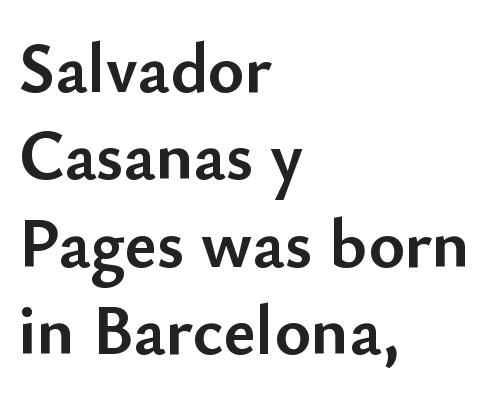
The image shows 70 px semibold sans-serif type, upright; set left-aligned, normal line spacing (1.25x), normal letter spacing, not underlined; low stroke contrast and a small x-height.
